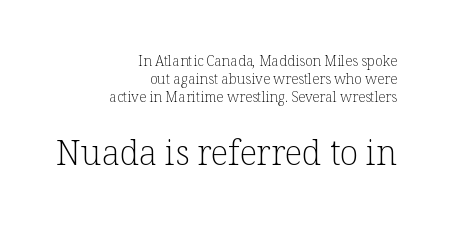
Q: Is the text bold? A: No.
Q: Is the text italic (slanted)? A: No, it is upright.
Q: Is the typeface a serif or a sans-serif typeface? A: Serif.
Q: Is the text underlined? A: No.
Q: How is the paragraph aligned? A: Right-aligned.
Q: Is the spacing between letters normal or unusually wide? A: Normal.
Q: Is the spacing between lines tight, normal or loose? A: Normal.
Q: Which block of text is set in a larger size, the first (top) or the second (bottom)? A: The second (bottom) one.
Q: Width (condensed, normal, or wide)? A: Normal.
Q: Stroke contrast? A: Low.
Q: x-height? A: Medium.
Q: Monospaced? A: No.
